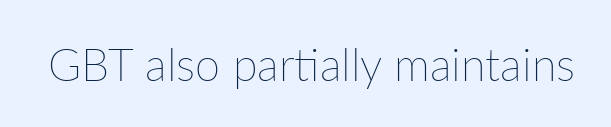
The image shows 45 px thin type, upright; set normal letter spacing, not underlined; low stroke contrast and a medium x-height.
